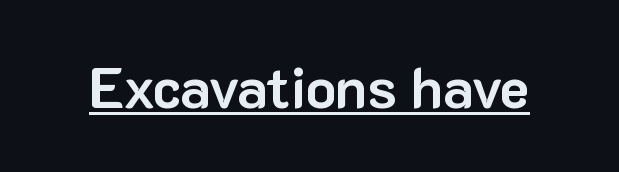
Are there feet on the stems? There aren't — it's a sans. Decoration check: the copy is underlined. Letter spacing: default. Note the varied advance widths — an 'i' is clearly narrower than an 'm'. As a designer I'd log this as weight 700, bold.
